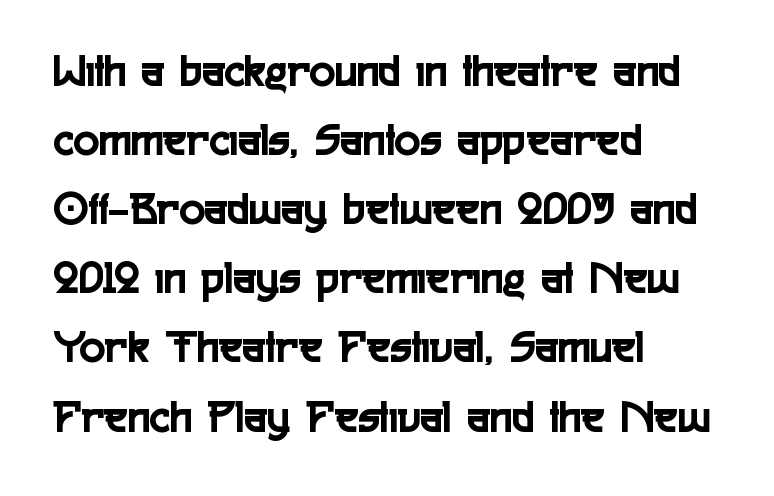
The image shows 48 px condensed sans-serif type, upright; set left-aligned, normal line spacing (1.44x), normal letter spacing, not underlined; a medium x-height.
